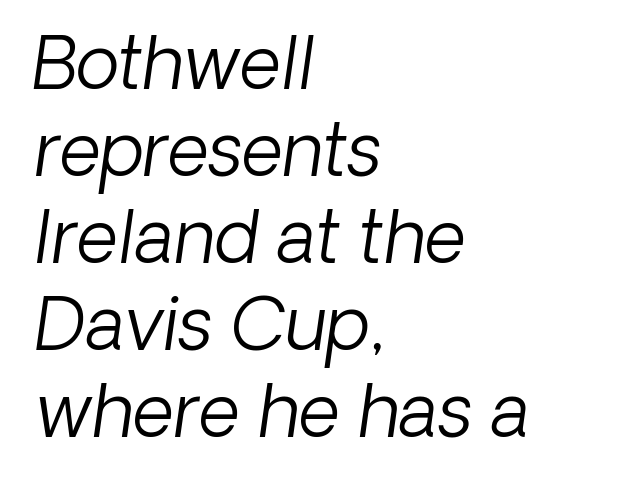
The image shows 72 px light sans-serif type; set left-aligned, line spacing 1.21x, normal letter spacing, not underlined; low stroke contrast and a medium x-height.
